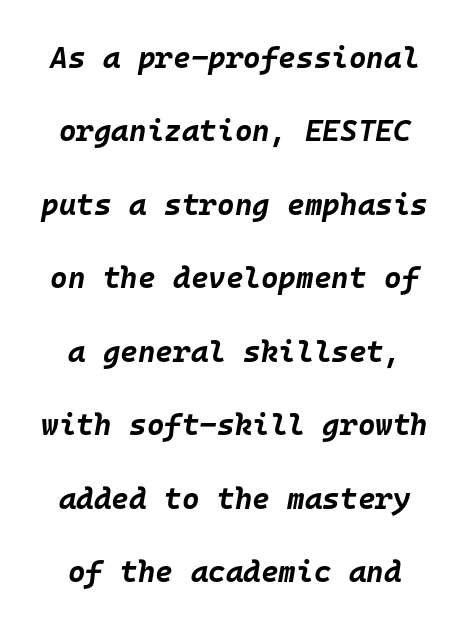
The image shows 30 px bold type, italic (leaning right), monospaced; set loose line spacing (2.45x), normal letter spacing, not underlined; low stroke contrast and a large x-height.
